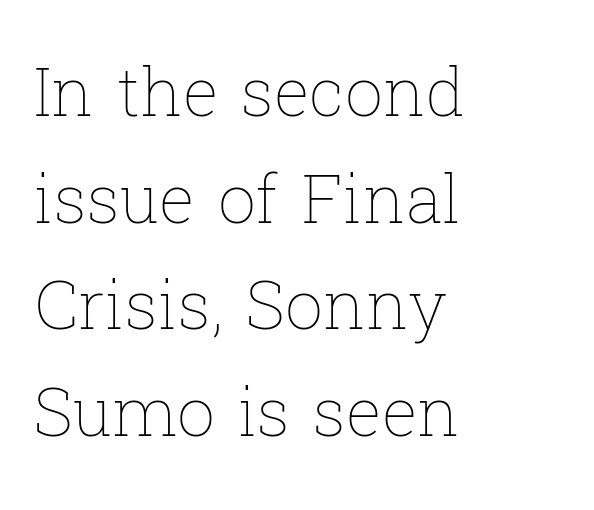
Beneath every word, the page is bare. The letters look calm and open, with moderate or lighter stems. Here the designer chose a conventional face with non-uniform glyph widths. Is the letter spacing exaggerated? No — it looks like the ordinary default. The rows are spaced the way most documents space them. The axis of the letterforms is exactly vertical.
